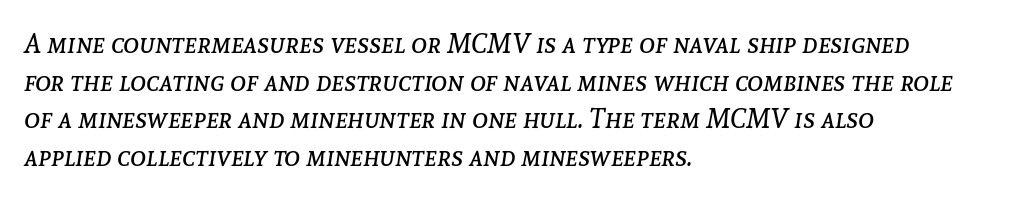
{"italic": "yes", "lean": "right", "slant_degrees": 8, "bold": "no", "underline": "no", "align": "left", "line_spacing": "normal", "line_spacing_ratio": 1.39, "letter_spacing": "normal", "letter_spacing_em": 0.0, "glyph_px": 27}
